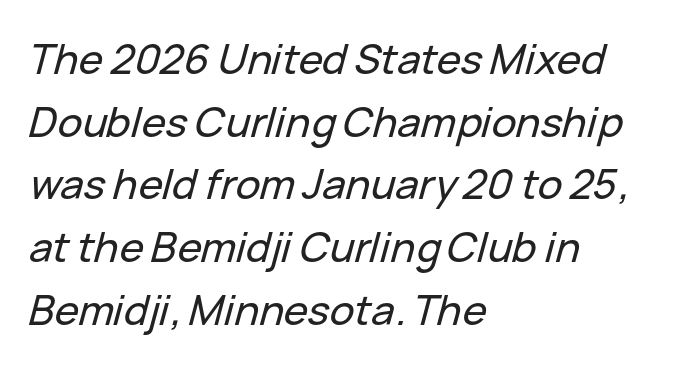
Letter spacing: default. The passage is arranged the way most books set body copy — flush left. Interline gaps are of average width in this sample. The typography opts for an oblique posture over an upright one. Descenders are the only things crossing below the line.
